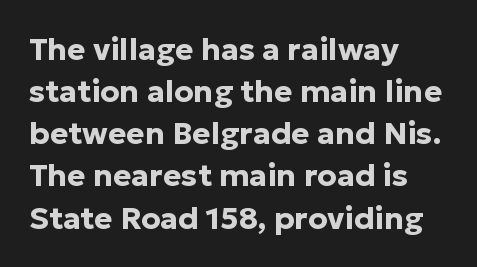
Q: Is the text bold? A: Yes.
Q: Is the text italic (slanted)? A: No, it is upright.
Q: Is the typeface a serif or a sans-serif typeface? A: Sans-serif.
Q: Is the text underlined? A: No.
Q: How is the paragraph aligned? A: Left-aligned.
Q: Is the spacing between letters normal or unusually wide? A: Normal.
Q: Is the spacing between lines tight, normal or loose? A: Normal.
Q: Width (condensed, normal, or wide)? A: Normal.
Q: Stroke contrast? A: Low.
Q: x-height? A: Medium.
Q: Monospaced? A: No.
